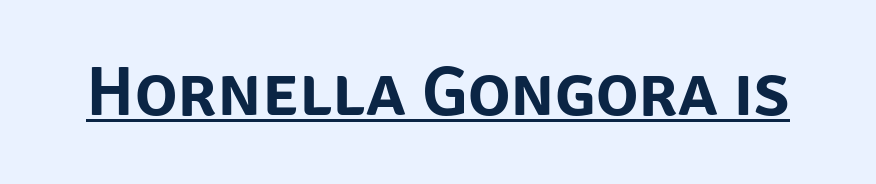
Q: Is the text italic (slanted)? A: No, it is upright.
Q: Is the typeface a serif or a sans-serif typeface? A: Sans-serif.
Q: Is the text underlined? A: Yes.
Q: Is the spacing between letters normal or unusually wide? A: Normal.
Q: Width (condensed, normal, or wide)? A: Normal.
Q: Stroke contrast? A: Low.
Q: x-height? A: Large.
Q: Monospaced? A: No.
